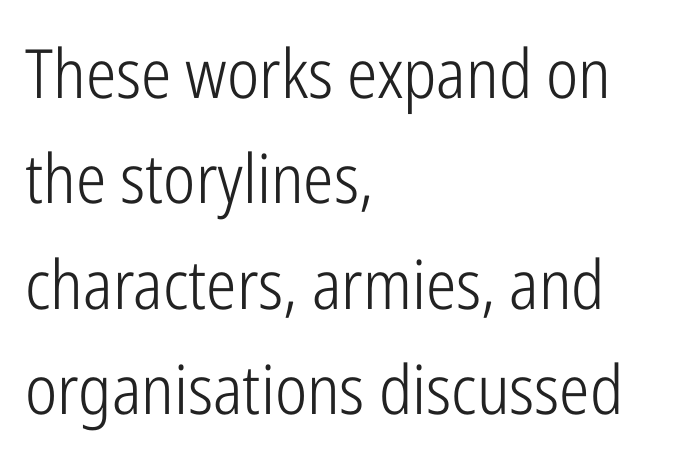
Horizontally, the lines are justified to the leading edge only. You can tell it's not italic because the verticals are truly vertical. Here the designer chose a conventional face with non-uniform glyph widths. Baseline-to-baseline distance is the conventional proportion of letter height. The letters carry no serifs — their stems end cleanly without finishing strokes.
